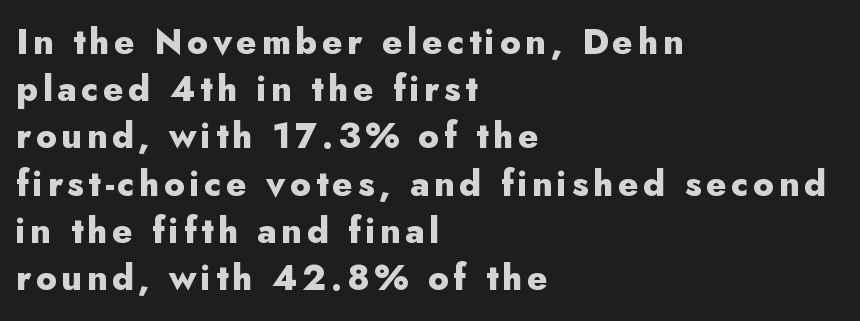
What's the leading like? Ordinary, nothing unusual. I'd call this a sans setting — the letters go barefoot. Thick stems and heavy bowls — unmistakably bold. Only glyphs here, with clear space below each row. Horizontally, the lines are justified to the leading edge only. Think of a printed novel: that variable character pitch is what you see here.
